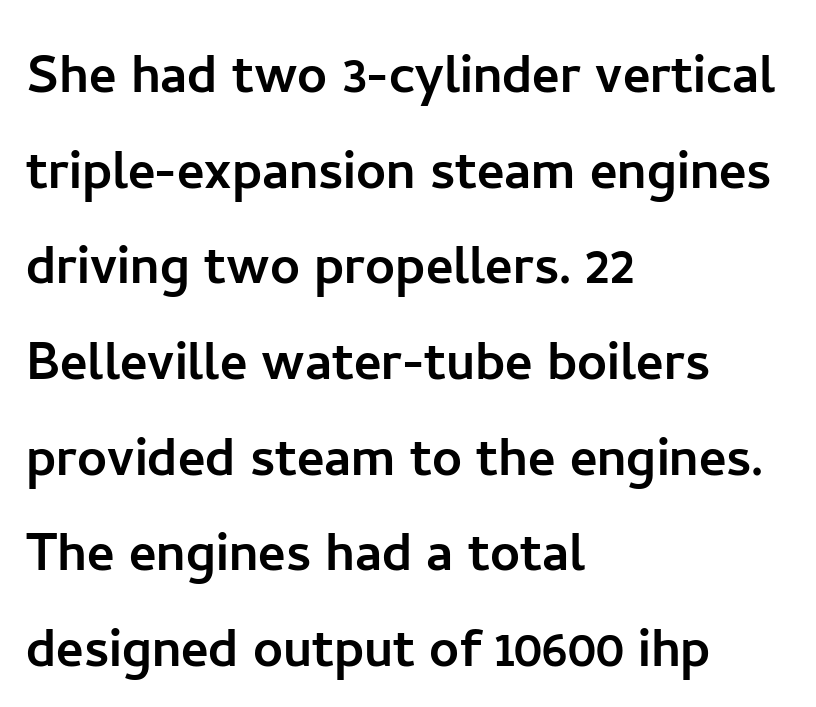
{"serif": "no", "italic": "no", "width": "normal", "stroke_contrast": "low", "x_height": "medium", "monospaced": "no", "underline": "no", "align": "left", "line_spacing": "normal", "line_spacing_ratio": 1.45, "letter_spacing": "normal", "letter_spacing_em": 0.0, "glyph_px": 66}
